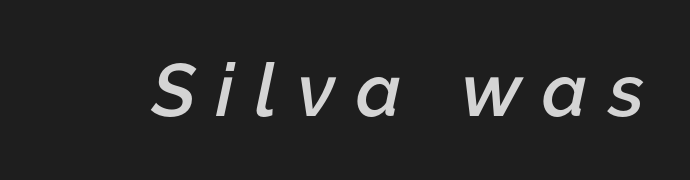
Does extra space separate the letters? Yes, quite a lot of it. The rendering applies a slant to the glyphs. No word sits above an underline. Think of a printed novel: that variable character pitch is what you see here.
